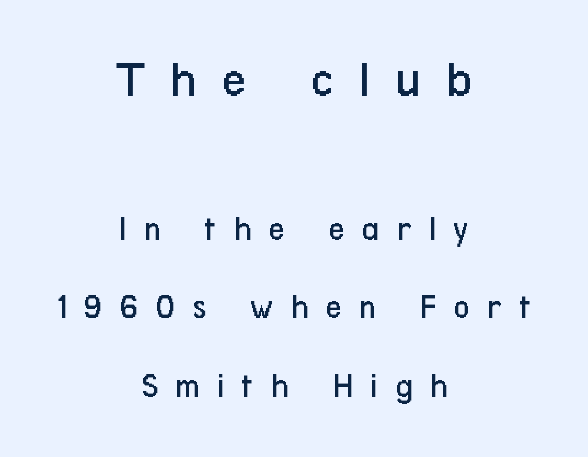
{"serif": "no", "italic": "no", "bold": "no", "weight": "regular", "width": "condensed", "stroke_contrast": "low", "x_height": "medium", "monospaced": "no", "underline": "no", "align": "center", "line_spacing": "loose", "line_spacing_ratio": 2.24, "letter_spacing": "wide", "letter_spacing_em": 0.49, "larger_block": "first", "size_ratio": 1.49, "glyph_px": 52}
